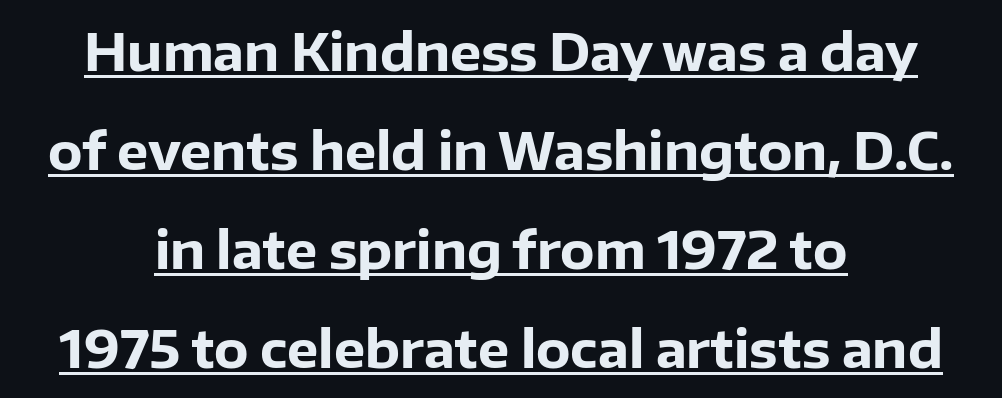
Plenty of ink on the page — the face is bold. A typographer would call this underscored text. No extra tracking has been applied to these lines. Rendered with straight, roman letterforms.
